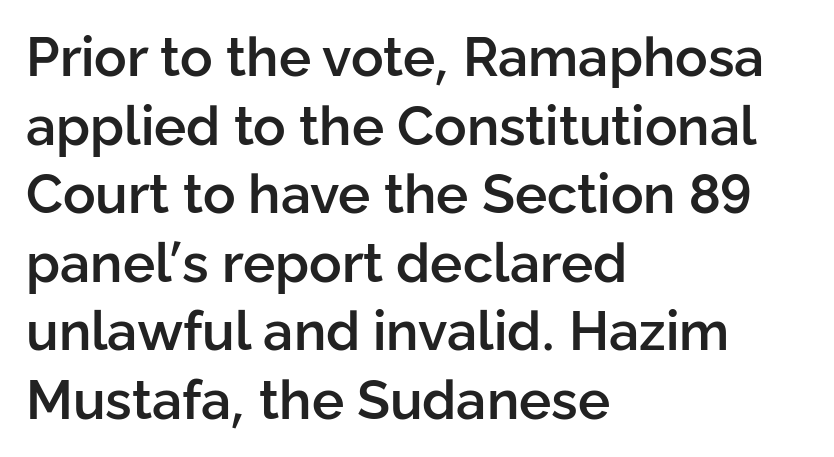
The paragraph shown leans on its left margin. Is this a fixed-width face? No — the glyphs have proportional, varying widths. Baseline-to-baseline distance is the conventional proportion of letter height. Unlike italic type, these characters show no tilt at all. Strokes here are thickened, but only to semibold level.
